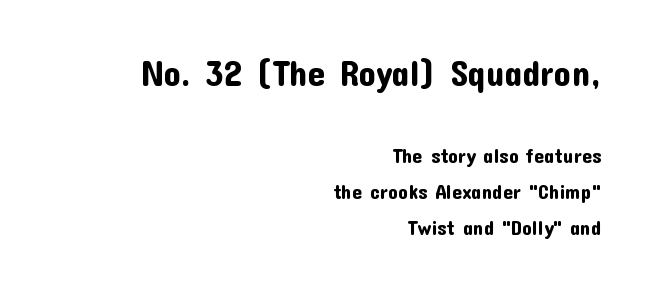
The baseline area is clear. Vertical strokes here are truly vertical. Character size in the leading block exceeds that of the trailing block. If you drew a ruler down the right edge, every line would touch it.
